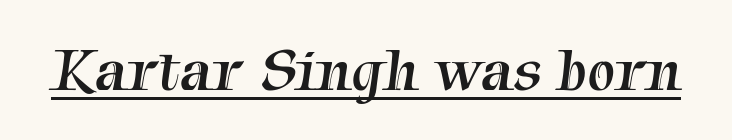
Q: Is the text bold? A: No.
Q: Is the typeface a serif or a sans-serif typeface? A: Serif.
Q: Is the text underlined? A: Yes.
Q: Is the spacing between letters normal or unusually wide? A: Normal.
Q: Width (condensed, normal, or wide)? A: Normal.
Q: Stroke contrast? A: Medium.
Q: x-height? A: Medium.
Q: Monospaced? A: No.
